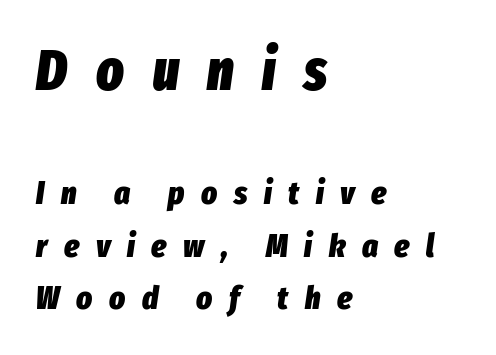
Q: Is the text bold? A: Yes.
Q: Is the text italic (slanted)? A: Yes, it leans right by about 8 degrees.
Q: Is the text underlined? A: No.
Q: How is the paragraph aligned? A: Left-aligned.
Q: Is the spacing between letters normal or unusually wide? A: Unusually wide.
Q: Is the spacing between lines tight, normal or loose? A: Normal.
Q: Which block of text is set in a larger size, the first (top) or the second (bottom)? A: The first (top) one.
Q: Width (condensed, normal, or wide)? A: Condensed.
Q: Stroke contrast? A: Low.
Q: x-height? A: Medium.
Q: Monospaced? A: No.
